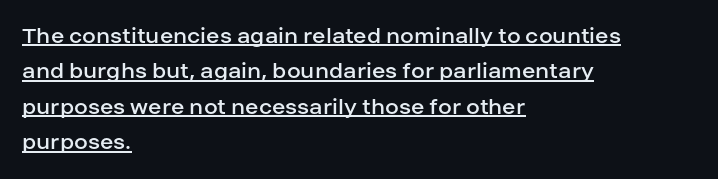
All the whitespace from short lines collects on the right. Upright lettering throughout. Each line of the rendering has a horizontal stroke beneath the glyphs. The designer left line spacing at the default. Look at the tracking — it's just the regular setting, nothing added. Counters stay open thanks to moderate or lighter strokes.
